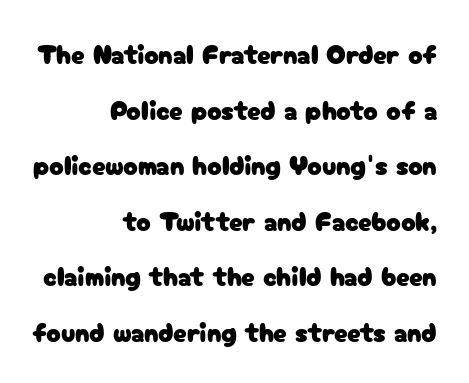
Default kerning and tracking; the words read as compact shapes. Short and long lines alike share a common ending point at right. The lettering stays uniformly vertical, giving the passage a roman look. Whoever set this chose breathing room over compactness in the vertical rhythm.
